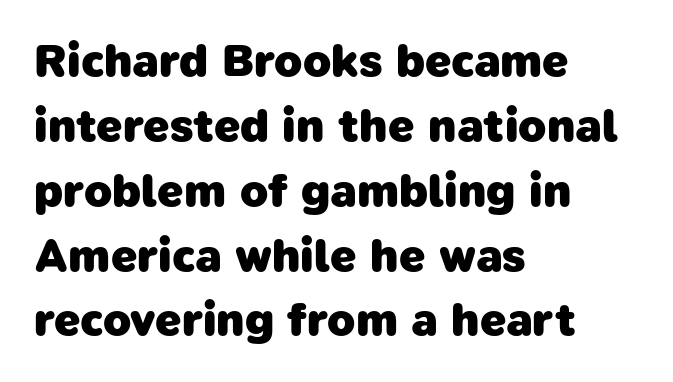
Q: Is the text bold? A: Yes.
Q: Is the typeface a serif or a sans-serif typeface? A: Sans-serif.
Q: Is the text underlined? A: No.
Q: How is the paragraph aligned? A: Left-aligned.
Q: Is the spacing between letters normal or unusually wide? A: Normal.
Q: Is the spacing between lines tight, normal or loose? A: Normal.
Q: Width (condensed, normal, or wide)? A: Normal.
Q: Stroke contrast? A: Low.
Q: x-height? A: Medium.
Q: Monospaced? A: No.
